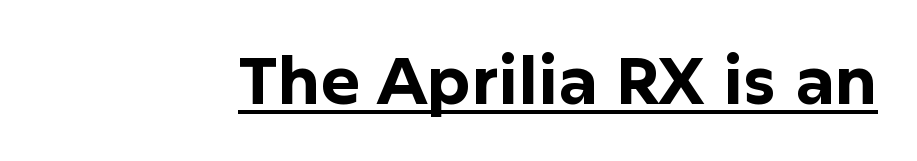
{"serif": "no", "italic": "no", "bold": "yes", "weight": "bold", "width": "normal", "stroke_contrast": "low", "x_height": "medium", "monospaced": "no", "underline": "yes", "letter_spacing": "normal", "letter_spacing_em": 0.0, "glyph_px": 66}
